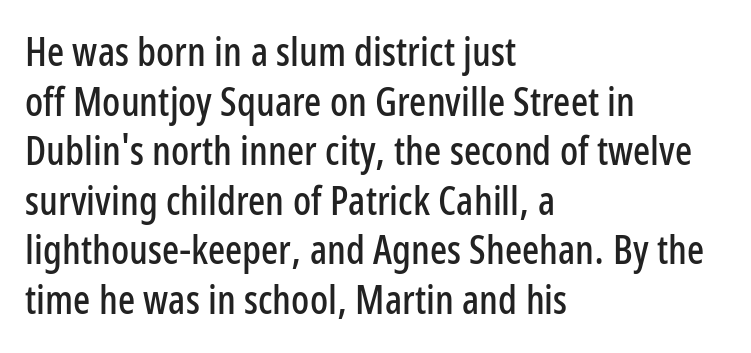
No italicization has been applied; the sample stays upright. The rendering shows plain stroke endings on the letterforms — a sans-serif design. Students, note that the glyphs here touch the page at normal intervals. These lines are rendered in a variable-pitch font. Alignment: flush left.
